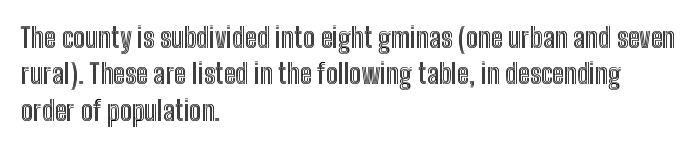
The image shows 27 px text type, upright; set left-aligned, normal line spacing (1.35x), normal letter spacing, not underlined.
